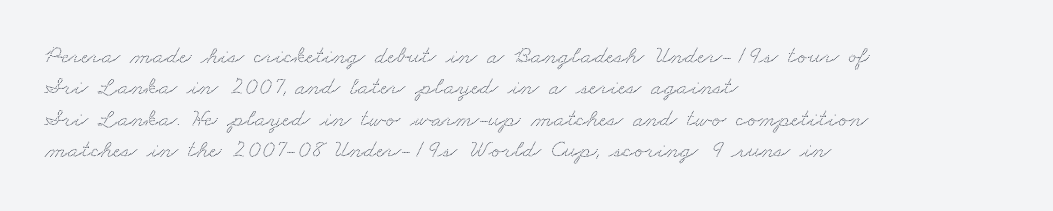
{"underline": "no", "align": "left", "line_spacing": "normal", "line_spacing_ratio": 1.26, "letter_spacing": "normal", "letter_spacing_em": 0.0, "glyph_px": 25}
